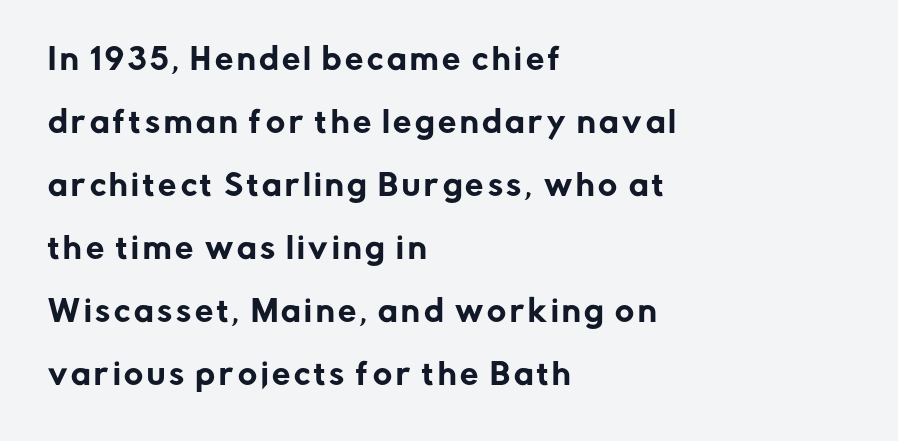
{"serif": "no", "italic": "no", "width": "normal", "stroke_contrast": "low", "x_height": "medium", "monospaced": "no", "underline": "no", "align": "left", "line_spacing": "loose", "line_spacing_ratio": 2.17, "glyph_px": 29}
